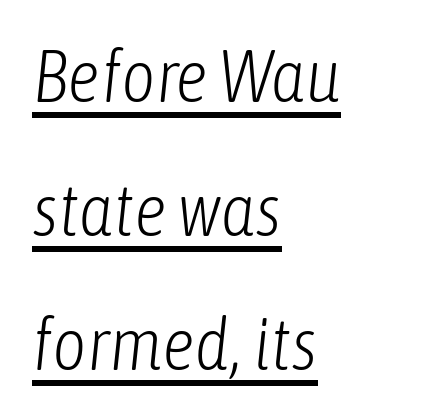
{"italic": "yes", "lean": "right", "slant_degrees": 6, "bold": "no", "weight": "light", "width": "condensed", "stroke_contrast": "low", "x_height": "medium", "monospaced": "no", "underline": "yes", "align": "left", "line_spacing_ratio": 1.81, "letter_spacing": "normal", "letter_spacing_em": 0.0, "glyph_px": 74}
